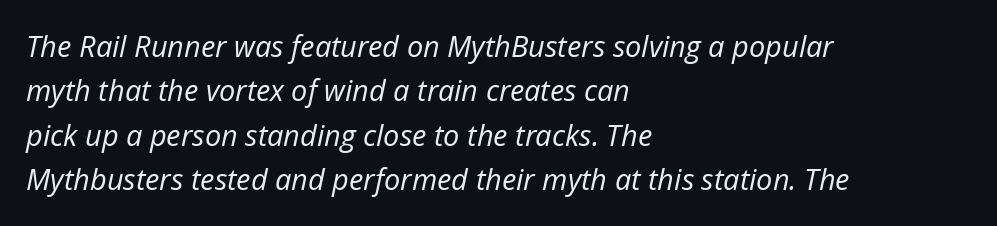
{"italic": "yes", "lean": "right", "slant_degrees": 12, "bold": "no", "weight": "regular", "width": "normal", "stroke_contrast": "low", "x_height": "medium", "monospaced": "no", "underline": "no", "align": "left", "line_spacing": "normal", "line_spacing_ratio": 1.53, "letter_spacing": "normal", "letter_spacing_em": 0.0, "glyph_px": 29}
